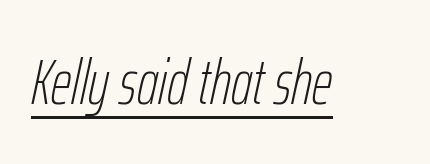
{"italic": "yes", "lean": "right", "slant_degrees": 12, "bold": "no", "weight": "thin", "width": "condensed", "stroke_contrast": "low", "x_height": "medium", "monospaced": "no", "underline": "yes", "letter_spacing": "normal", "letter_spacing_em": 0.0, "glyph_px": 64}
